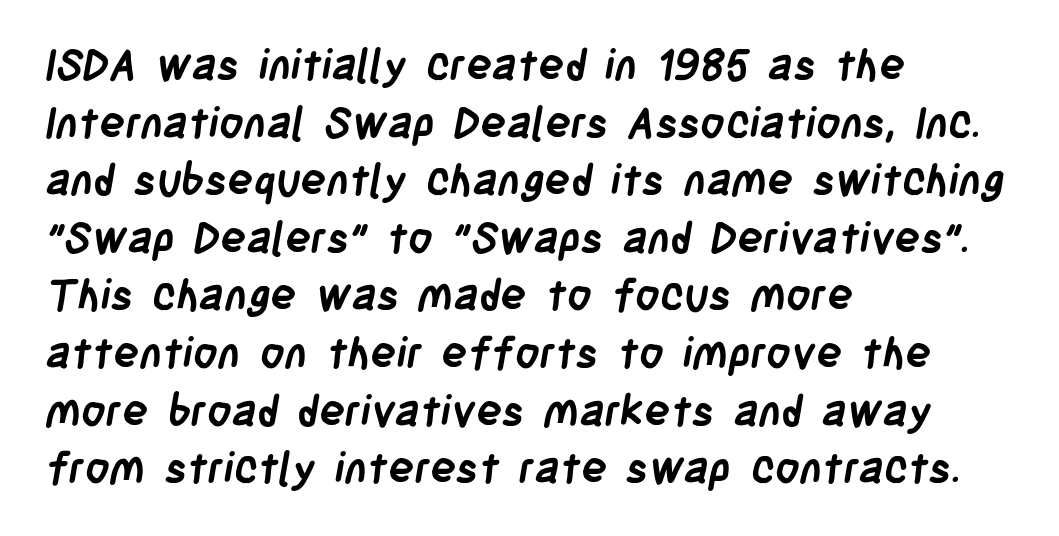
{"serif": "no", "bold": "yes", "weight": "semibold", "width": "condensed", "stroke_contrast": "low", "x_height": "large", "monospaced": "no", "underline": "no", "align": "left", "line_spacing": "normal", "line_spacing_ratio": 1.34, "letter_spacing": "normal", "letter_spacing_em": 0.0, "glyph_px": 43}
